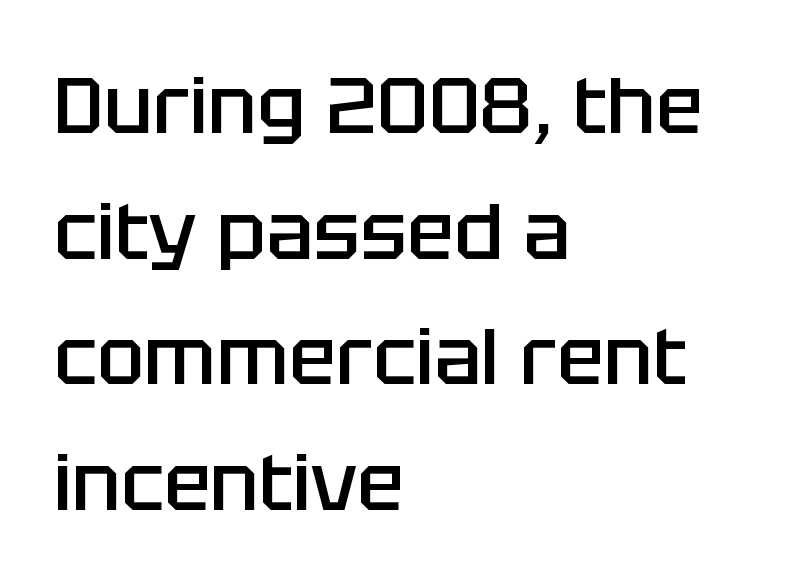
Q: Is the text bold? A: Semi-bold.
Q: Is the text italic (slanted)? A: No, it is upright.
Q: Is the typeface a serif or a sans-serif typeface? A: Sans-serif.
Q: Is the text underlined? A: No.
Q: How is the paragraph aligned? A: Left-aligned.
Q: Is the spacing between letters normal or unusually wide? A: Normal.
Q: Is the spacing between lines tight, normal or loose? A: Normal.
Q: Width (condensed, normal, or wide)? A: Normal.
Q: Stroke contrast? A: Low.
Q: x-height? A: Large.
Q: Monospaced? A: No.
